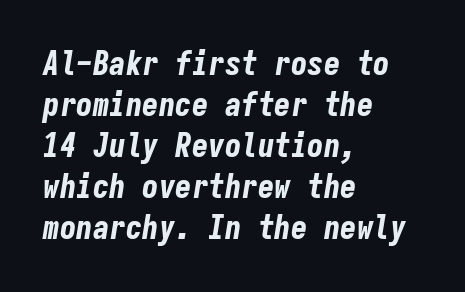
{"italic": "yes", "lean": "right", "slant_degrees": 9, "bold": "yes", "weight": "bold", "width": "condensed", "stroke_contrast": "low", "x_height": "medium", "monospaced": "yes", "underline": "no", "align": "left", "line_spacing_ratio": 1.24, "letter_spacing": "normal", "letter_spacing_em": 0.0, "glyph_px": 33}
